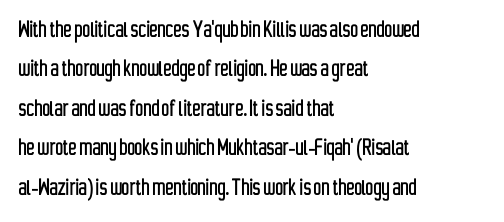
The image shows 27 px text type, upright; set left-aligned, normal line spacing (1.46x), normal letter spacing, not underlined.
